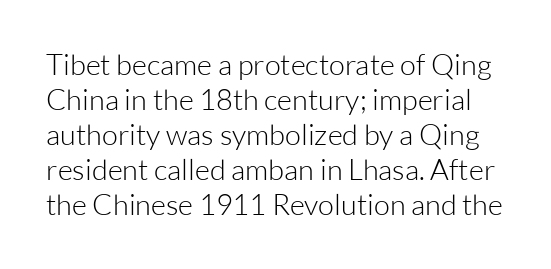
Q: Is the text bold? A: No.
Q: Is the text italic (slanted)? A: No, it is upright.
Q: Is the typeface a serif or a sans-serif typeface? A: Sans-serif.
Q: Is the text underlined? A: No.
Q: Is the spacing between letters normal or unusually wide? A: Normal.
Q: Width (condensed, normal, or wide)? A: Normal.
Q: Stroke contrast? A: Low.
Q: x-height? A: Medium.
Q: Monospaced? A: No.
